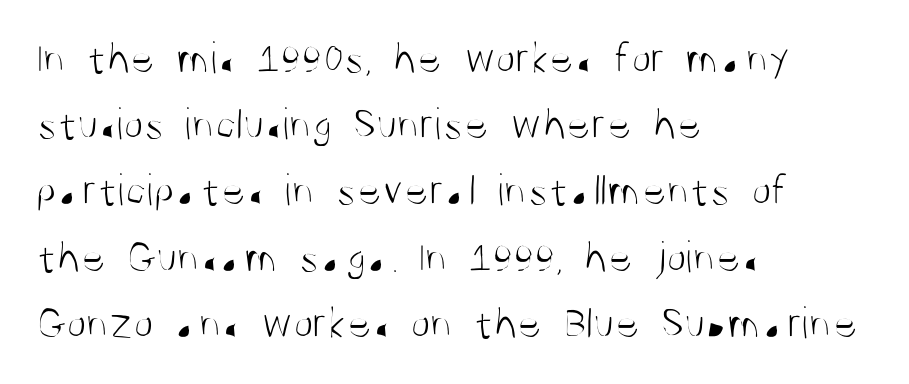
What stands out about the letter spacing? Nothing — it is the standard amount. Check under the words: just untouched page. Unbolded letterforms with no extra heft. Baseline-to-baseline distance is the conventional proportion of letter height. Does the type have serifs? No, each stem ends abruptly. Unlike italic type, these characters show no tilt at all.
